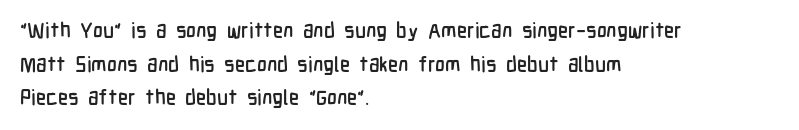
{"italic": "no", "underline": "no", "align": "left", "line_spacing": "normal", "line_spacing_ratio": 1.6, "letter_spacing": "normal", "letter_spacing_em": 0.0, "glyph_px": 21}
